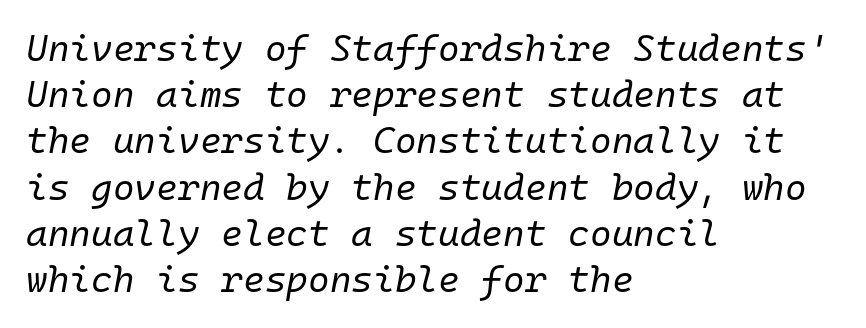
The typography opts for an oblique posture over an upright one. This sample has the even, mechanical cadence of fixed-width lettering. A typesetter would call this zero additional tracking. Regarding leading, the lines here are spaced in the standard way. Rule under the text: the space is simply empty. One-word summary of the alignment: left.
